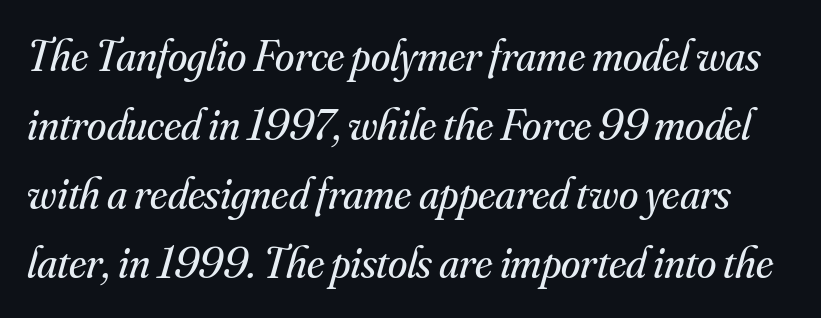
The image shows 44 px regular-weight serif type, italic (leaning right); set normal line spacing (1.57x), normal letter spacing, not underlined; medium stroke contrast and a small x-height.
